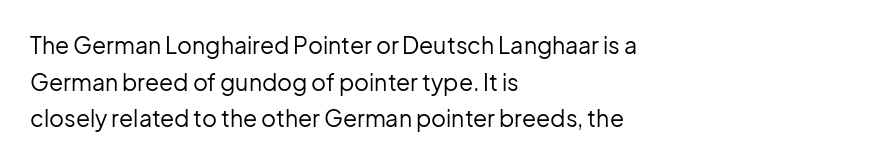
{"italic": "no", "bold": "no", "underline": "no", "align": "left", "line_spacing": "normal", "line_spacing_ratio": 1.59, "letter_spacing": "normal", "letter_spacing_em": 0.0, "glyph_px": 23}
